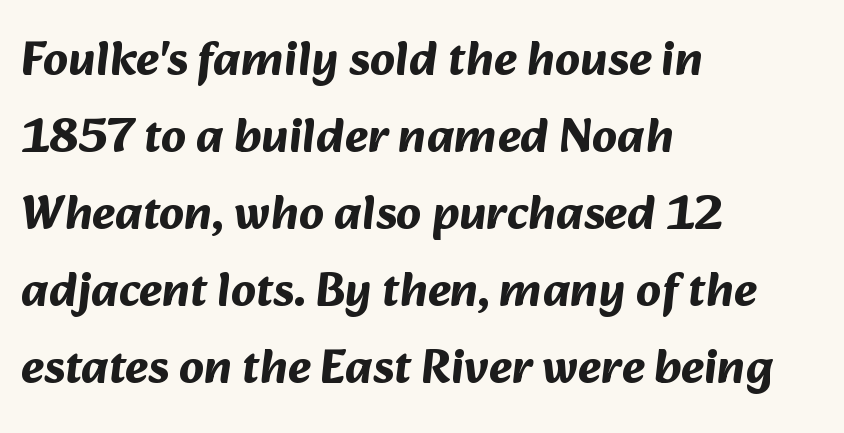
Q: Is the text bold? A: Yes.
Q: Is the typeface a serif or a sans-serif typeface? A: Sans-serif.
Q: Is the text underlined? A: No.
Q: How is the paragraph aligned? A: Left-aligned.
Q: Is the spacing between letters normal or unusually wide? A: Normal.
Q: Is the spacing between lines tight, normal or loose? A: Normal.
Q: Width (condensed, normal, or wide)? A: Normal.
Q: Stroke contrast? A: Medium.
Q: x-height? A: Medium.
Q: Monospaced? A: No.
